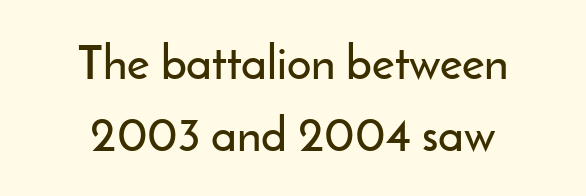
The face used here is proportionally spaced, like ordinary book or web type. This sample uses plain, unmodified letter spacing. In terms of leading, this rendering sits right in the middle. Type without underlining. This sample is center-justified, so both line endings float freely.
